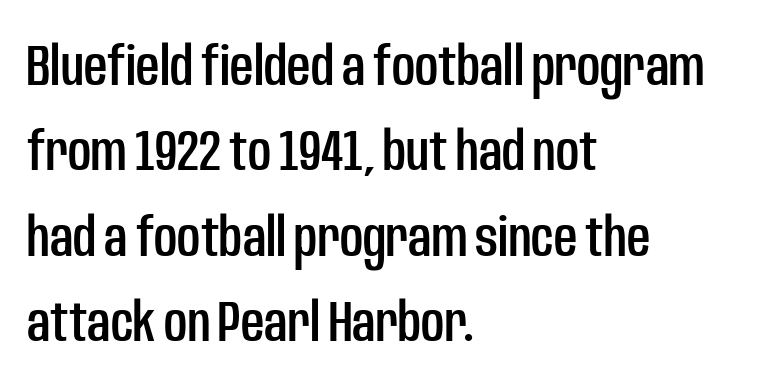
The image shows 57 px condensed sans-serif type, upright; set left-aligned, normal line spacing (1.5x), normal letter spacing, not underlined; low stroke contrast and a large x-height.
